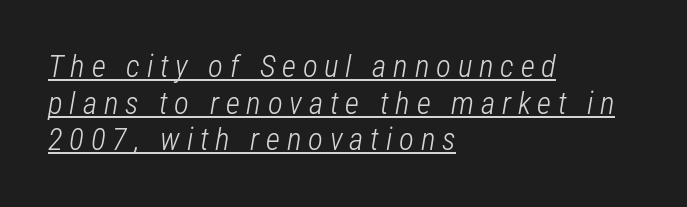
The image shows 31 px light, condensed type, italic (leaning right); set left-aligned, line spacing 1.18x, unusually wide letter spacing (+0.22 em), underlined; low stroke contrast and a medium x-height.
